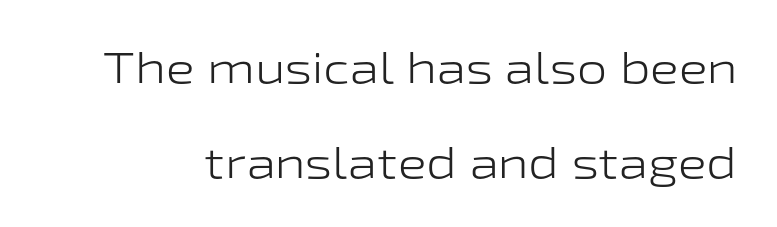
The block of text is sparse from top to bottom, with ample space between rows. Unmarked baselines from the first word to the last. Stroke thickness stays within the range of a standard reading face or lighter. Each word holds together tightly as a unit, with standard inter-letter gaps.
